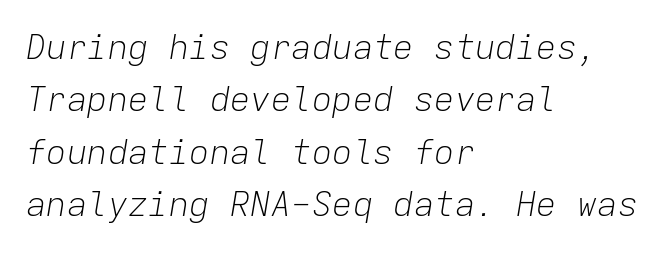
Tall strokes in this sample are angled rather than plumb. The passage shown has conventional tracking throughout. Anything drawn beneath the words? Only blank space. Notice how the passage keeps a crisp vertical edge on the left only. The letters march in equal steps, a hallmark of fixed-pitch type.
